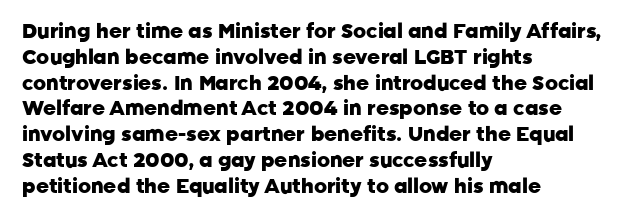
A typesetter would call this zero additional tracking. A classic flush-left, rag-right setting is used for this passage. The letters stand upright; this is a roman face. The glyphs are unaccompanied by any horizontal stroke below them. Line spacing here is normal.
